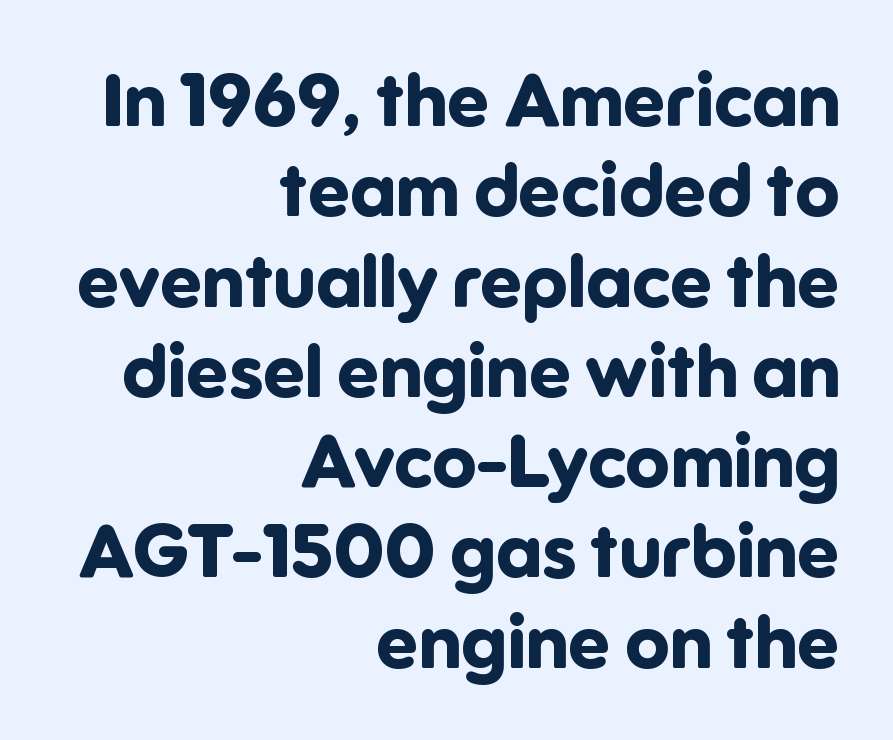
Q: Is the text bold? A: Yes.
Q: Is the text italic (slanted)? A: No, it is upright.
Q: Is the typeface a serif or a sans-serif typeface? A: Sans-serif.
Q: Is the text underlined? A: No.
Q: How is the paragraph aligned? A: Right-aligned.
Q: Is the spacing between letters normal or unusually wide? A: Normal.
Q: Width (condensed, normal, or wide)? A: Normal.
Q: Stroke contrast? A: Low.
Q: x-height? A: Medium.
Q: Monospaced? A: No.
